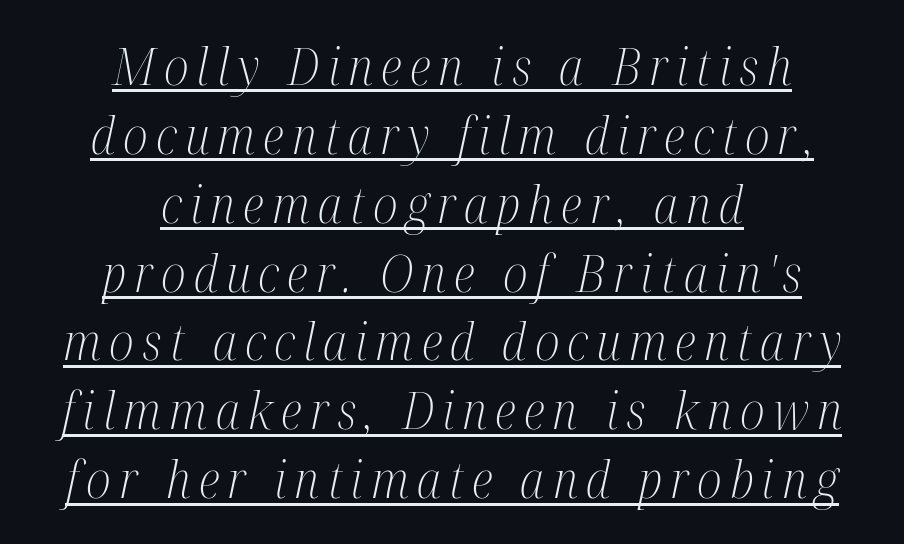
{"serif": "yes", "italic": "yes", "lean": "right", "slant_degrees": 12, "bold": "no", "weight": "light", "width": "condensed", "stroke_contrast": "medium", "x_height": "medium", "monospaced": "no", "underline": "yes", "align": "center", "line_spacing": "normal", "line_spacing_ratio": 1.35, "glyph_px": 51}
